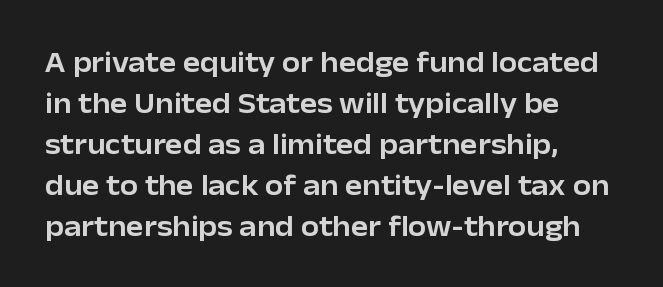
Q: Is the text italic (slanted)? A: No, it is upright.
Q: Is the typeface a serif or a sans-serif typeface? A: Sans-serif.
Q: Is the text underlined? A: No.
Q: How is the paragraph aligned? A: Left-aligned.
Q: Is the spacing between letters normal or unusually wide? A: Normal.
Q: Is the spacing between lines tight, normal or loose? A: Normal.
Q: Width (condensed, normal, or wide)? A: Normal.
Q: Stroke contrast? A: Low.
Q: x-height? A: Medium.
Q: Monospaced? A: No.
